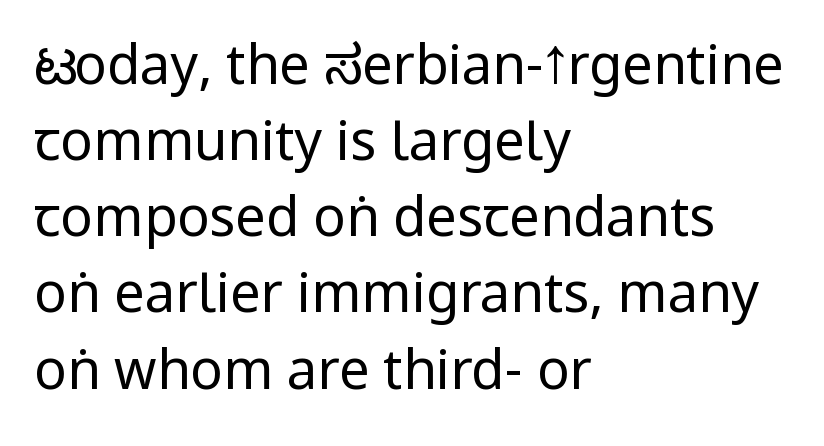
{"serif": "no", "italic": "no", "bold": "no", "weight": "regular", "width": "condensed", "stroke_contrast": "low", "x_height": "large", "monospaced": "no", "underline": "no", "align": "left", "line_spacing": "normal", "line_spacing_ratio": 1.41, "letter_spacing": "normal", "letter_spacing_em": 0.0, "glyph_px": 54}
